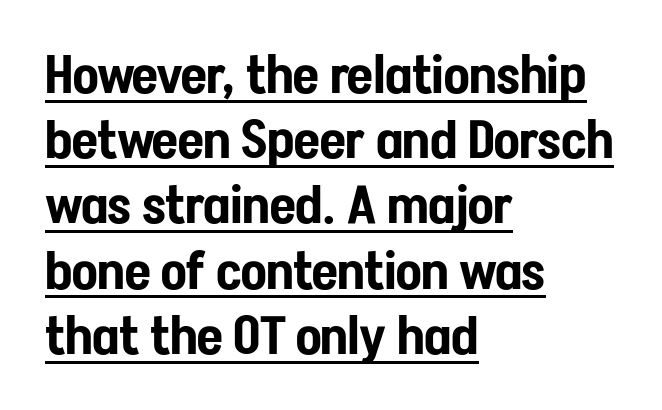
The image shows 53 px condensed sans-serif type, upright; set left-aligned, line spacing 1.23x, normal letter spacing, underlined; low stroke contrast and a medium x-height.
